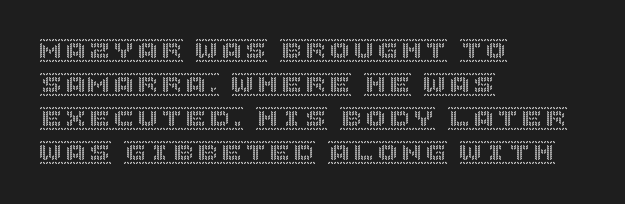
Q: Is the text italic (slanted)? A: No, it is upright.
Q: Is the text underlined? A: No.
Q: How is the paragraph aligned? A: Left-aligned.
Q: Is the spacing between letters normal or unusually wide? A: Normal.
Q: Is the spacing between lines tight, normal or loose? A: Normal.
